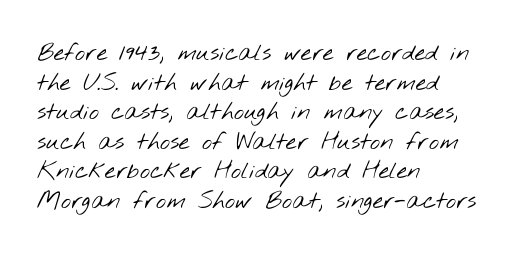
The strokes carry an ordinary text weight at most. Letter spacing: default. All the whitespace from short lines collects on the right. Anything drawn beneath the words? Only blank space.
